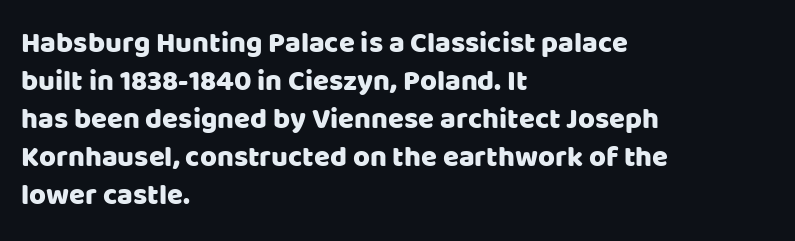
The image shows 29 px sans-serif type, upright; set left-aligned, normal line spacing (1.31x), normal letter spacing, not underlined; low stroke contrast and a large x-height.
